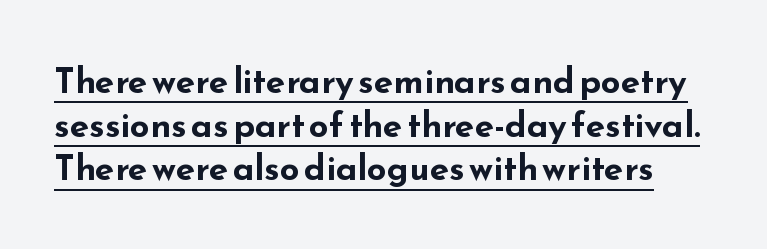
No feet cap the strokes, marking this as sans-serif type. Summary of vertical rhythm: regular, with standard interline spacing. There is no visible air inserted between adjacent glyphs. Designer's note — italics off, roman on.
